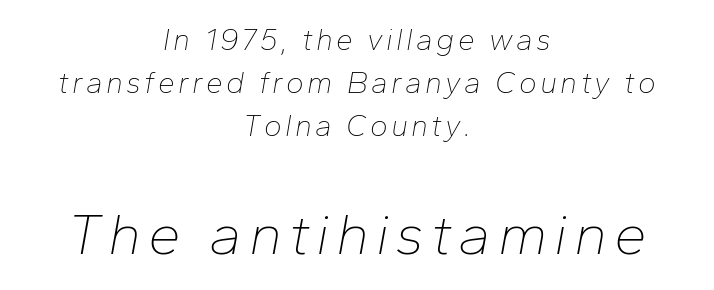
{"italic": "yes", "lean": "right", "slant_degrees": 10, "bold": "no", "weight": "thin", "width": "normal", "stroke_contrast": "low", "x_height": "medium", "monospaced": "no", "underline": "no", "align": "center", "line_spacing": "normal", "line_spacing_ratio": 1.43, "larger_block": "second", "size_ratio": 1.97, "glyph_px": 59}
